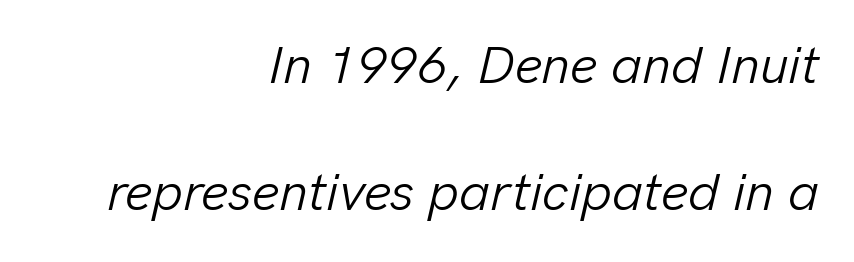
The ragged edge is on the left, which tells us the setting is flush right. Stroke thickness stays within the range of a standard reading face or lighter. The passage shown stacks its lines with a broad gap. The font's italic variant was chosen for this text.
